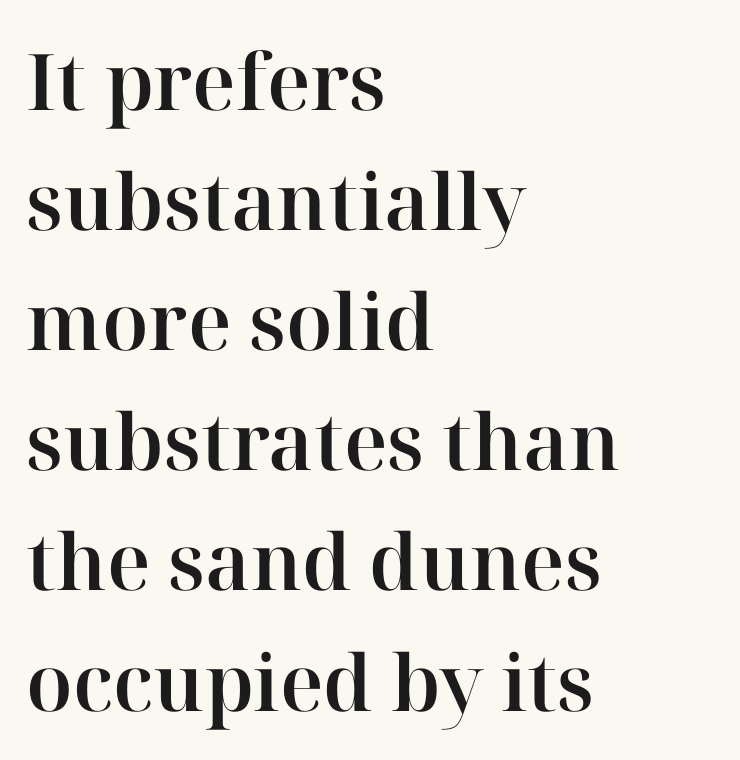
The image shows 78 px serif type, upright; set left-aligned, normal line spacing (1.54x), normal letter spacing, not underlined; high stroke contrast and a medium x-height.
